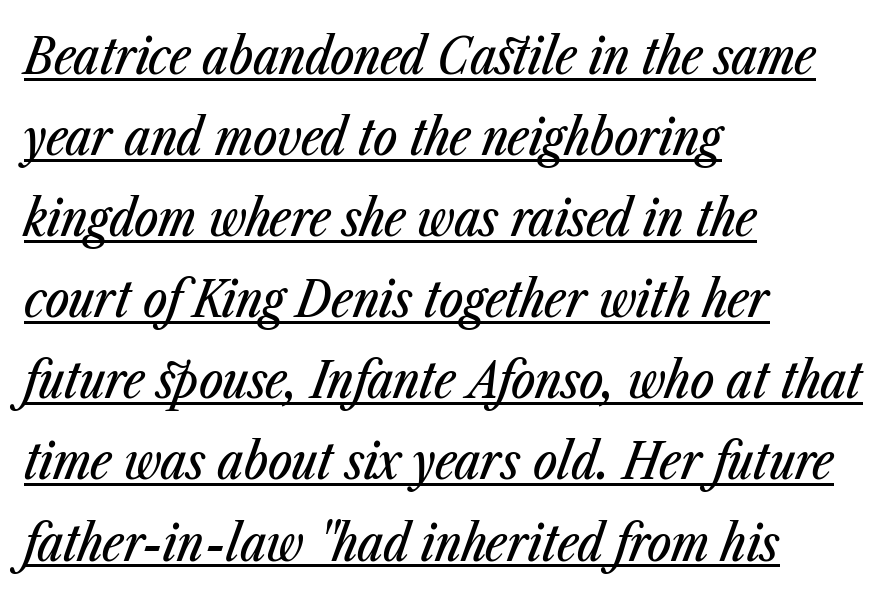
Vertically, the passage feels balanced, rows spaced as you'd expect. Caption: standard tracking, unaltered. You can tell it's italic because the verticals aren't actually vertical. Where is the straight margin? On the left. Each line of the rendering has a horizontal stroke beneath the glyphs. Do the characters align in a grid? No, the font is proportional.
